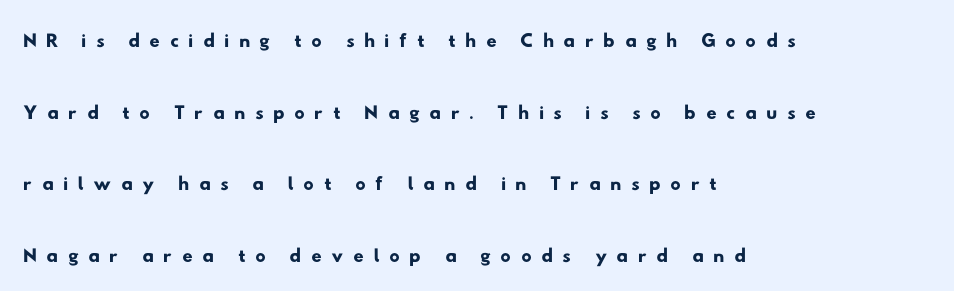
{"serif": "no", "width": "wide", "stroke_contrast": "low", "x_height": "small", "monospaced": "no", "underline": "no", "align": "left", "line_spacing": "loose", "line_spacing_ratio": 2.47, "letter_spacing": "wide", "letter_spacing_em": 0.32, "glyph_px": 29}
